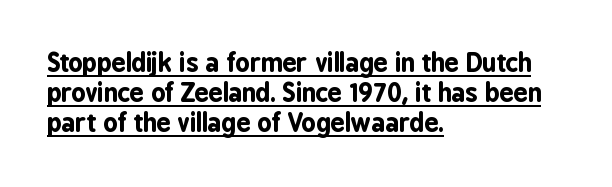
{"italic": "no", "bold": "yes", "underline": "yes", "align": "left", "line_spacing_ratio": 1.21, "letter_spacing": "normal", "letter_spacing_em": 0.0, "glyph_px": 25}
